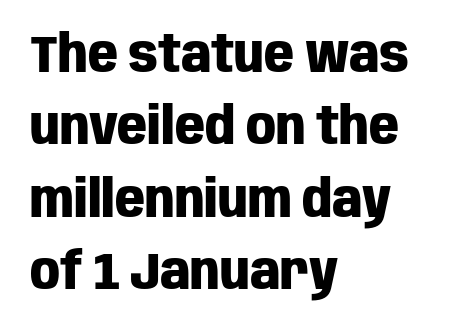
Font category for this specimen: sans-serif. Students, observe: this is what conventionally led text looks like. Rendered with straight, roman letterforms. Underline: absent.
